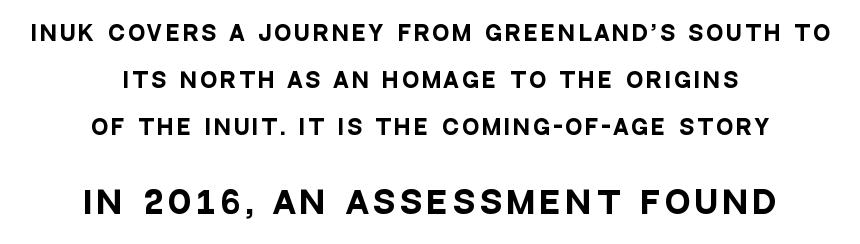
Q: Is the text bold? A: Yes.
Q: Is the text italic (slanted)? A: No, it is upright.
Q: Is the typeface a serif or a sans-serif typeface? A: Sans-serif.
Q: Is the text underlined? A: No.
Q: How is the paragraph aligned? A: Centered.
Q: Is the spacing between lines tight, normal or loose? A: Loose.
Q: Which block of text is set in a larger size, the first (top) or the second (bottom)? A: The second (bottom) one.
Q: Width (condensed, normal, or wide)? A: Condensed.
Q: Stroke contrast? A: Low.
Q: x-height? A: Large.
Q: Monospaced? A: No.
